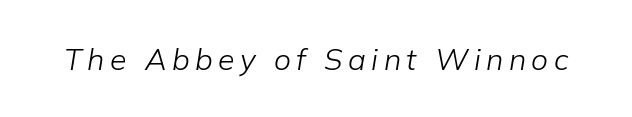
Q: Is the text bold? A: No.
Q: Is the text italic (slanted)? A: Yes, it leans right by about 9 degrees.
Q: Is the text underlined? A: No.
Q: Width (condensed, normal, or wide)? A: Normal.
Q: Stroke contrast? A: Low.
Q: x-height? A: Medium.
Q: Monospaced? A: No.
